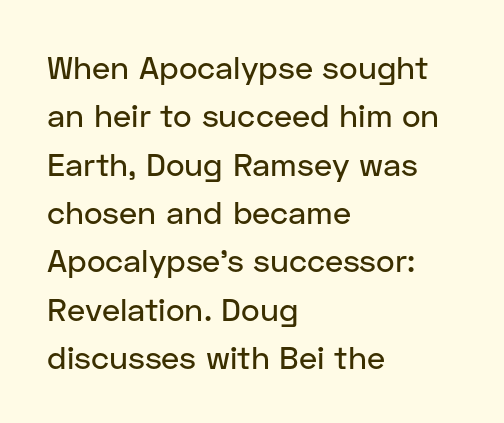
{"serif": "no", "italic": "no", "width": "normal", "stroke_contrast": "low", "x_height": "medium", "monospaced": "no", "underline": "no", "align": "left", "line_spacing": "normal", "line_spacing_ratio": 1.51, "letter_spacing": "normal", "letter_spacing_em": 0.0, "glyph_px": 32}
